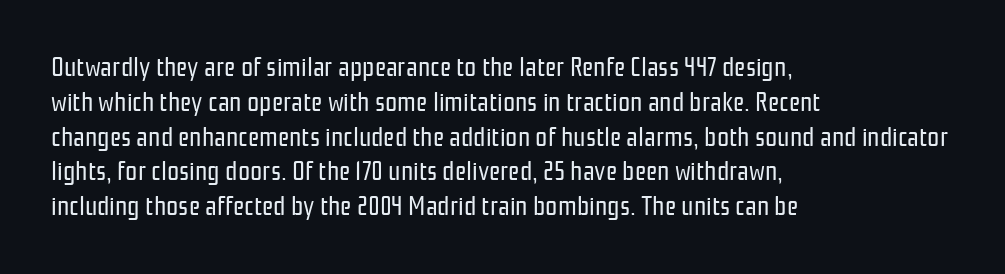
This sample keeps an unexceptional amount of space between lines. Characters remain perfectly vertical along every line. The gap between lines stays unmarked. Is this a heavy cut? Hardly; it is regular or lighter.
